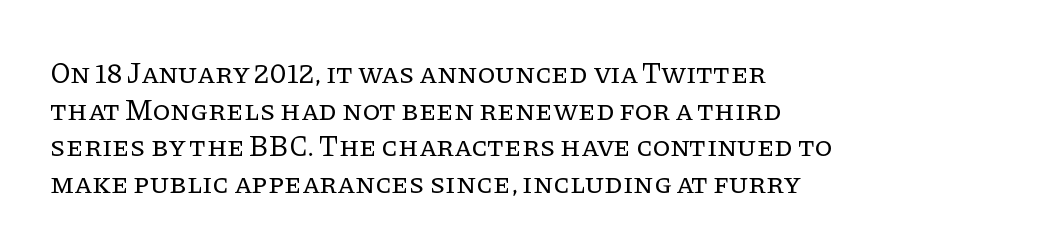
Q: Is the text bold? A: No.
Q: Is the text italic (slanted)? A: No, it is upright.
Q: Is the typeface a serif or a sans-serif typeface? A: Serif.
Q: Is the text underlined? A: No.
Q: How is the paragraph aligned? A: Left-aligned.
Q: Is the spacing between letters normal or unusually wide? A: Normal.
Q: Is the spacing between lines tight, normal or loose? A: Normal.
Q: Width (condensed, normal, or wide)? A: Normal.
Q: Stroke contrast? A: Low.
Q: x-height? A: Large.
Q: Monospaced? A: No.
